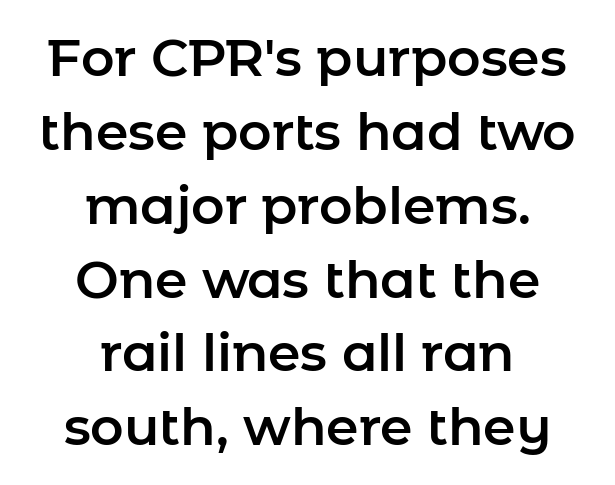
{"serif": "no", "italic": "no", "width": "normal", "stroke_contrast": "low", "x_height": "medium", "monospaced": "no", "underline": "no", "align": "center", "line_spacing": "normal", "line_spacing_ratio": 1.42, "letter_spacing": "normal", "letter_spacing_em": 0.0, "glyph_px": 52}
